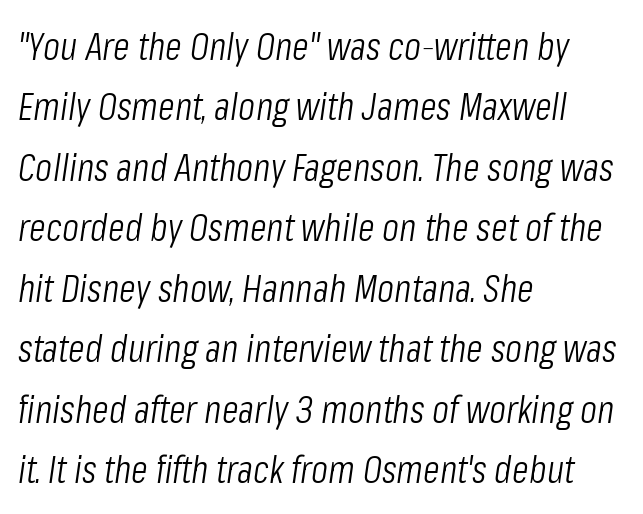
Q: Is the text bold? A: No.
Q: Is the text italic (slanted)? A: Yes, it leans right by about 8 degrees.
Q: Is the text underlined? A: No.
Q: How is the paragraph aligned? A: Left-aligned.
Q: Is the spacing between letters normal or unusually wide? A: Normal.
Q: Is the spacing between lines tight, normal or loose? A: Normal.
Q: Width (condensed, normal, or wide)? A: Condensed.
Q: Stroke contrast? A: Low.
Q: x-height? A: Medium.
Q: Monospaced? A: No.
